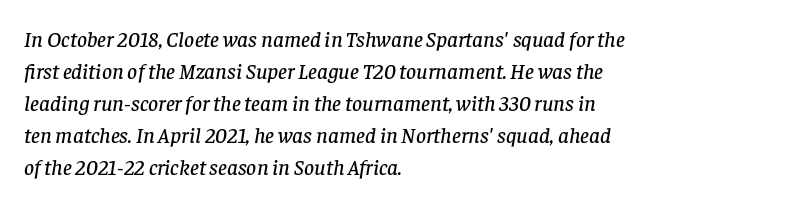
One-word summary of the alignment: left. Does the lettering tilt? It does — this is italic. This sample keeps an unexceptional amount of space between lines. Nothing unusual about the tracking: characters are spaced as the font intends. The words here are not underlined.
